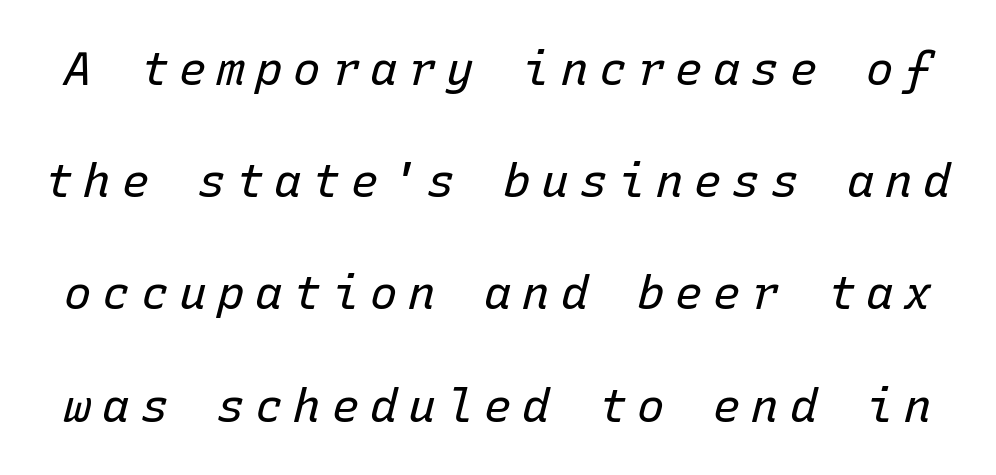
Q: Is the text bold? A: No.
Q: Is the text italic (slanted)? A: Yes, it leans right by about 15 degrees.
Q: Is the text underlined? A: No.
Q: Is the spacing between letters normal or unusually wide? A: Unusually wide.
Q: Is the spacing between lines tight, normal or loose? A: Loose.
Q: Width (condensed, normal, or wide)? A: Normal.
Q: Stroke contrast? A: Low.
Q: x-height? A: Medium.
Q: Monospaced? A: Yes.
